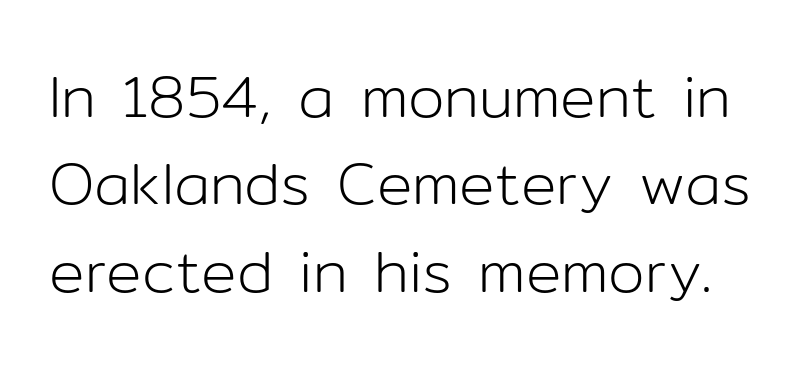
The image shows 59 px light sans-serif type, upright; set normal line spacing (1.48x), normal letter spacing, not underlined; low stroke contrast and a medium x-height.
